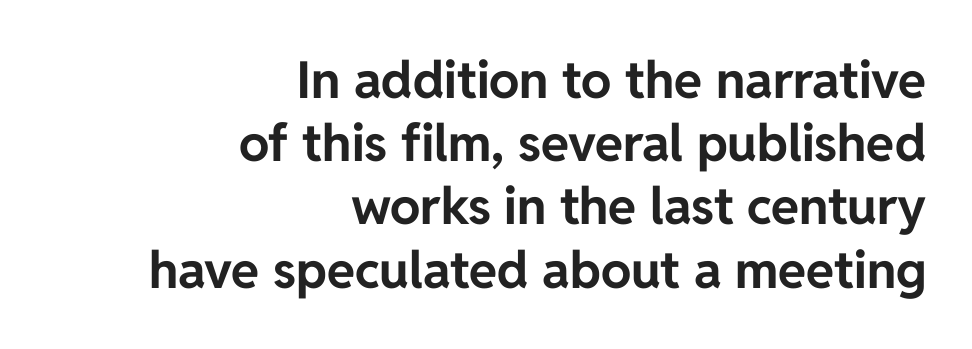
The image shows 51 px bold sans-serif type, upright; set right-aligned, line spacing 1.24x, normal letter spacing, not underlined; low stroke contrast and a medium x-height.
